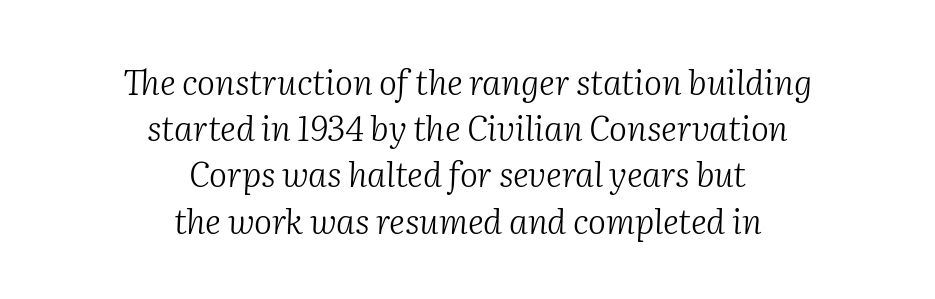
Q: Is the text bold? A: No.
Q: Is the text italic (slanted)? A: Yes, it leans right by about 2 degrees.
Q: Is the typeface a serif or a sans-serif typeface? A: Serif.
Q: Is the text underlined? A: No.
Q: How is the paragraph aligned? A: Centered.
Q: Is the spacing between letters normal or unusually wide? A: Normal.
Q: Is the spacing between lines tight, normal or loose? A: Normal.
Q: Width (condensed, normal, or wide)? A: Normal.
Q: Stroke contrast? A: Medium.
Q: x-height? A: Medium.
Q: Monospaced? A: No.
